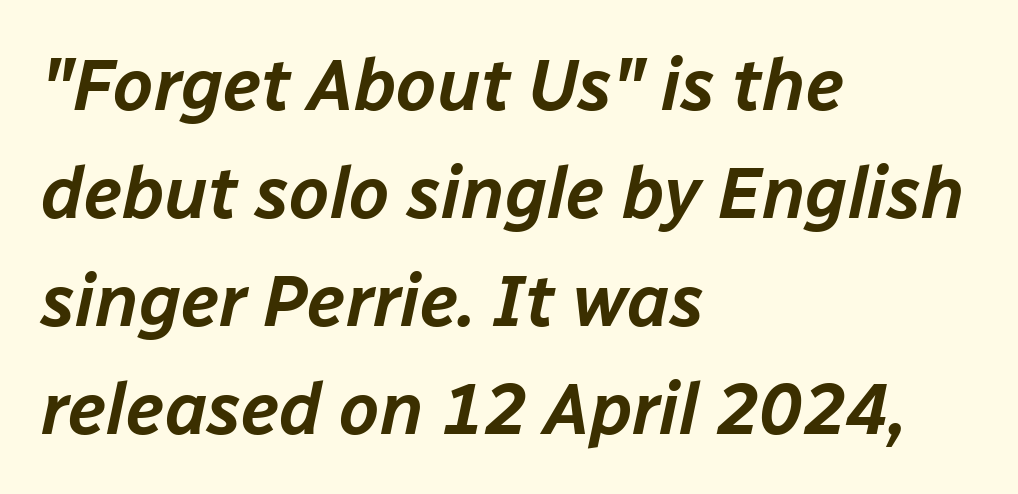
{"italic": "yes", "lean": "right", "slant_degrees": 12, "width": "normal", "stroke_contrast": "low", "x_height": "medium", "monospaced": "no", "underline": "no", "align": "left", "line_spacing": "normal", "line_spacing_ratio": 1.5, "letter_spacing": "normal", "letter_spacing_em": 0.0, "glyph_px": 72}
